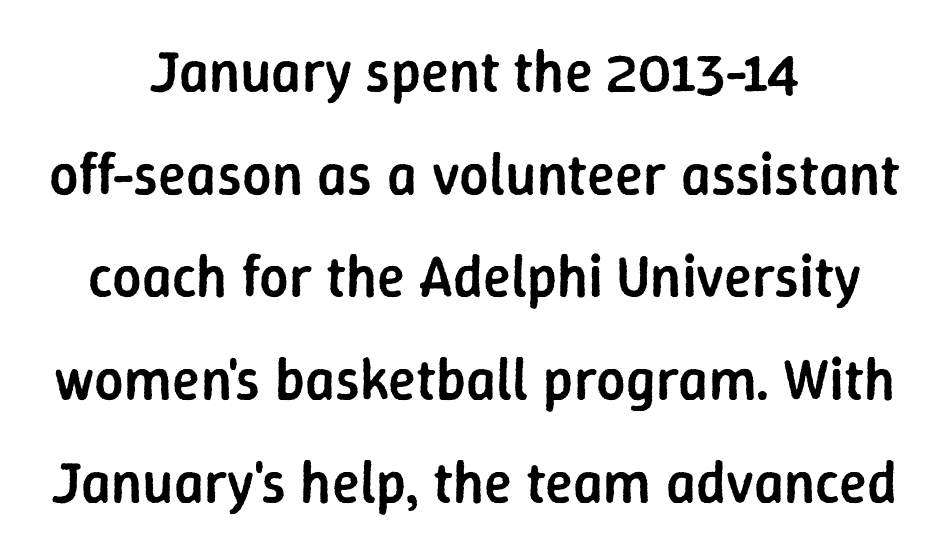
{"serif": "no", "italic": "no", "bold": "semi", "weight": "semibold", "width": "normal", "stroke_contrast": "low", "x_height": "medium", "monospaced": "no", "underline": "no", "align": "center", "line_spacing_ratio": 1.77, "letter_spacing": "normal", "letter_spacing_em": 0.0, "glyph_px": 58}
